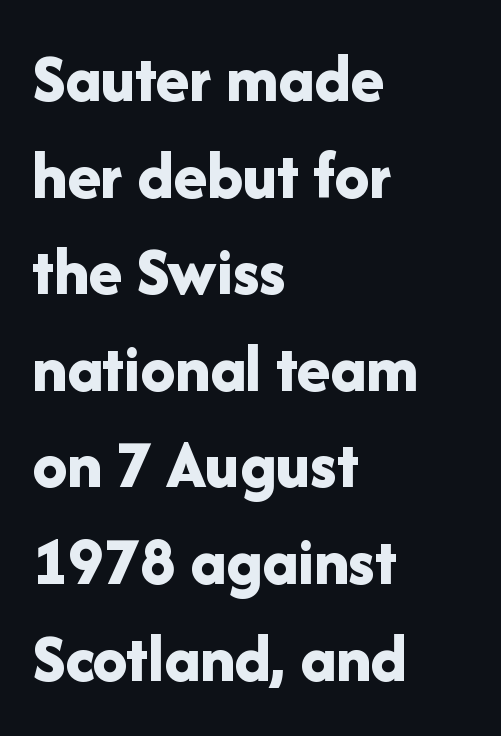
Q: Is the text bold? A: Yes.
Q: Is the text italic (slanted)? A: No, it is upright.
Q: Is the typeface a serif or a sans-serif typeface? A: Sans-serif.
Q: Is the text underlined? A: No.
Q: How is the paragraph aligned? A: Left-aligned.
Q: Is the spacing between letters normal or unusually wide? A: Normal.
Q: Is the spacing between lines tight, normal or loose? A: Normal.
Q: Width (condensed, normal, or wide)? A: Normal.
Q: Stroke contrast? A: Low.
Q: x-height? A: Medium.
Q: Monospaced? A: No.
